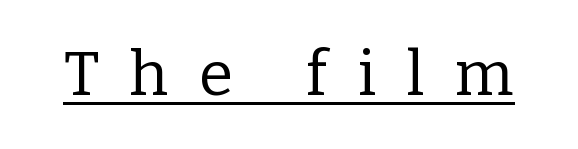
The image shows 62 px regular-weight serif type, upright; set unusually wide letter spacing (+0.49 em), underlined; low stroke contrast and a medium x-height.
